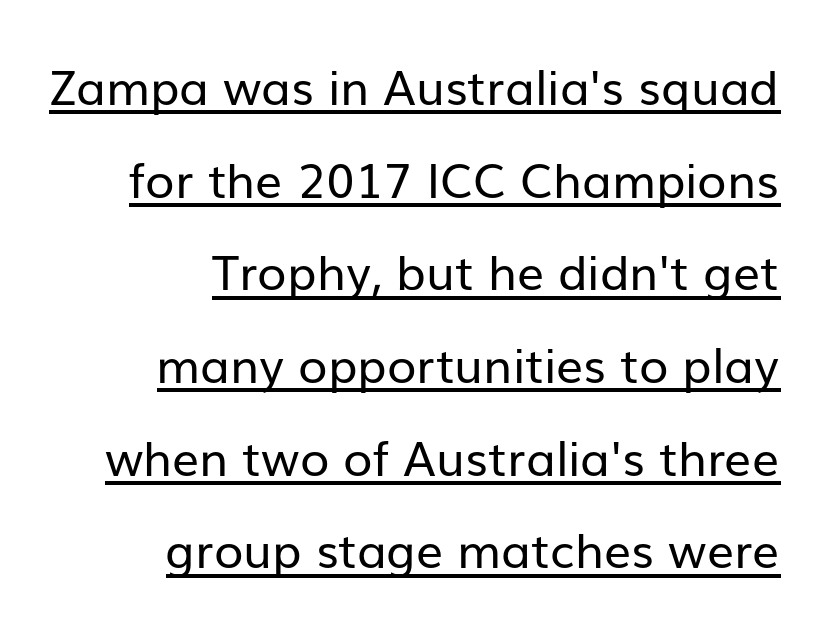
The image shows 48 px regular-weight sans-serif type, upright; set right-aligned, loose line spacing (1.93x), normal letter spacing, underlined; low stroke contrast and a medium x-height.
